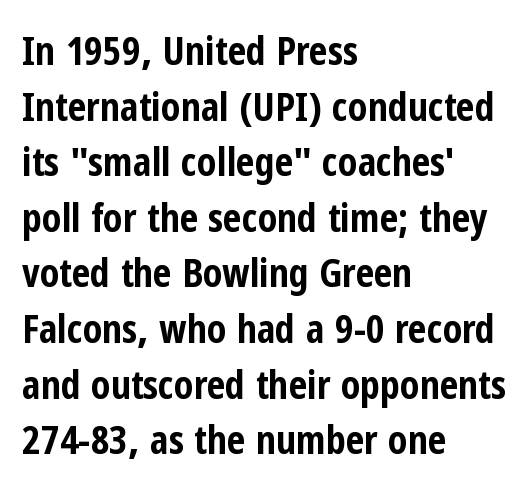
The image shows 40 px bold, condensed sans-serif type, upright; set left-aligned, normal line spacing (1.39x), normal letter spacing, not underlined; low stroke contrast and a medium x-height.
